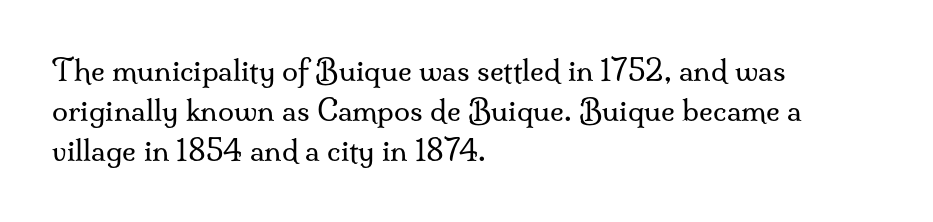
Q: Is the text bold? A: No.
Q: Is the text italic (slanted)? A: No, it is upright.
Q: Is the typeface a serif or a sans-serif typeface? A: Serif.
Q: Is the text underlined? A: No.
Q: How is the paragraph aligned? A: Left-aligned.
Q: Is the spacing between letters normal or unusually wide? A: Normal.
Q: Is the spacing between lines tight, normal or loose? A: Normal.
Q: Width (condensed, normal, or wide)? A: Normal.
Q: Stroke contrast? A: Medium.
Q: x-height? A: Small.
Q: Monospaced? A: No.
